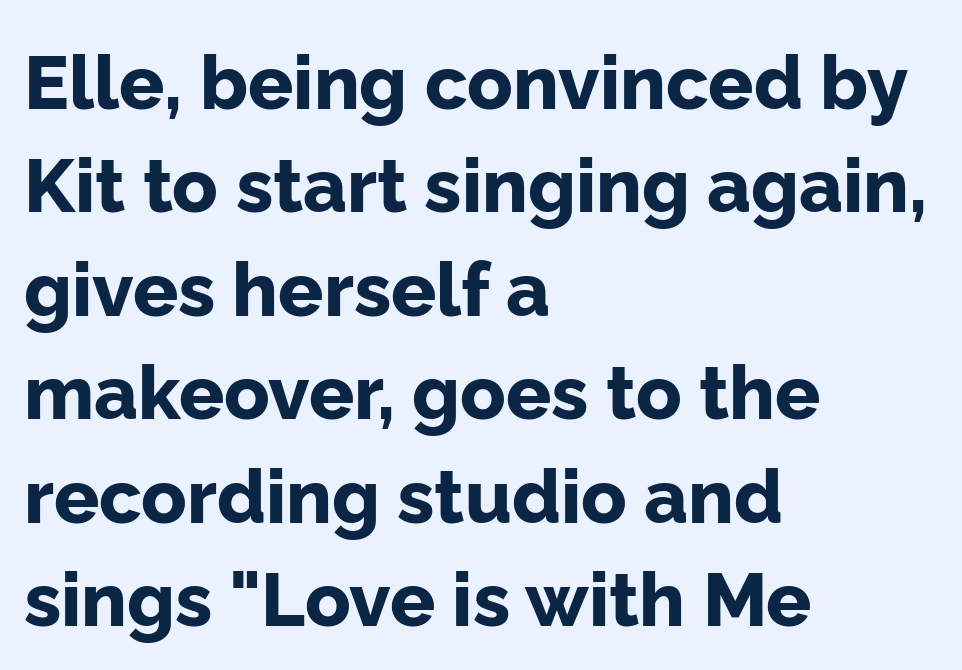
In terms of weight, the rendering is a true, heavy bold. Successive baselines arrive at the customary interval. A classic flush-left, rag-right setting is used for this passage. Stroke terminals: plain, sans-serif. This sample uses plain, unmodified letter spacing. Character widths vary here, with narrow letters taking less room than wide ones.
